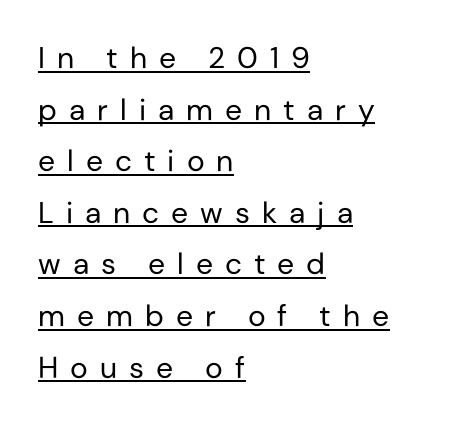
The image shows 30 px regular-weight sans-serif type, upright; set left-aligned, line spacing 1.72x, unusually wide letter spacing (+0.4 em), underlined; low stroke contrast and a medium x-height.
